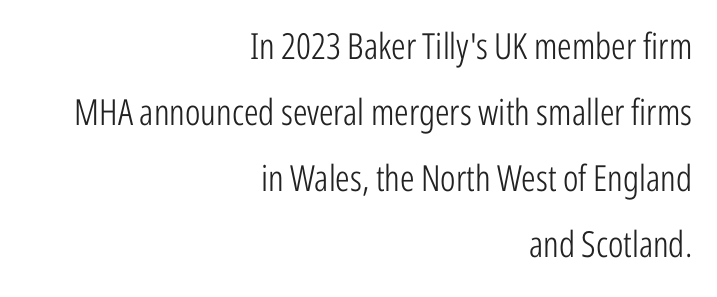
The letters advance in unequal steps, a hallmark of proportional type. Unbolded letterforms with no extra heft. Designer's note — italics off, roman on. What stands out about the letter spacing? Nothing — it is the standard amount.
